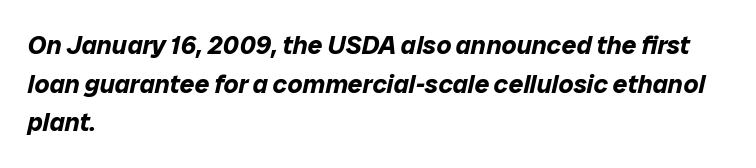
On the weight axis this lands at bold, roughly 700. These lines are set flush left with a ragged right edge. The passage shown stacks its lines at a standard gap. Nobody drew a line under any word here.
